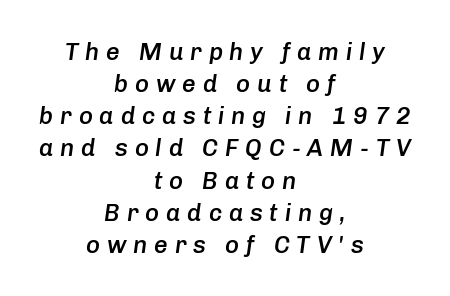
Set as a demibold, roughly 600 on the weight scale. Would a proofreader flag this as italicized? Yes. This sample keeps an unexceptional amount of space between lines. The type is letterspaced generously, with wide tracking.
